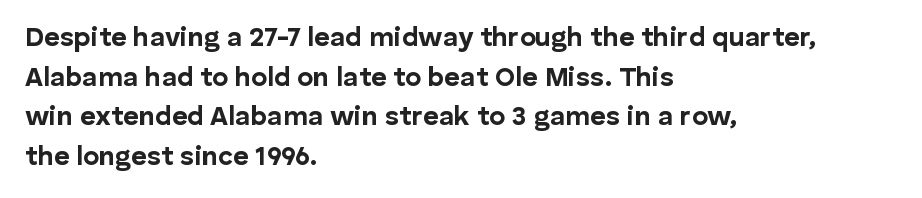
{"italic": "no", "bold": "yes", "underline": "no", "align": "left", "line_spacing": "normal", "line_spacing_ratio": 1.47, "letter_spacing": "normal", "letter_spacing_em": 0.0, "glyph_px": 27}
